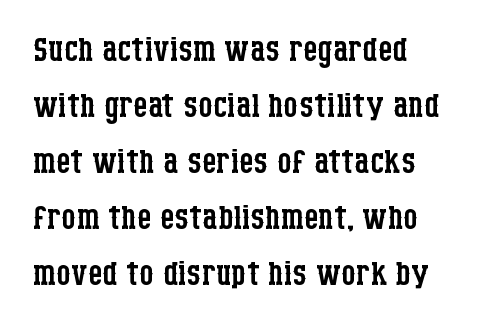
The image shows 46 px regular-weight, condensed serif type, upright; set left-aligned, line spacing 1.22x, normal letter spacing, not underlined; low stroke contrast and a large x-height.
